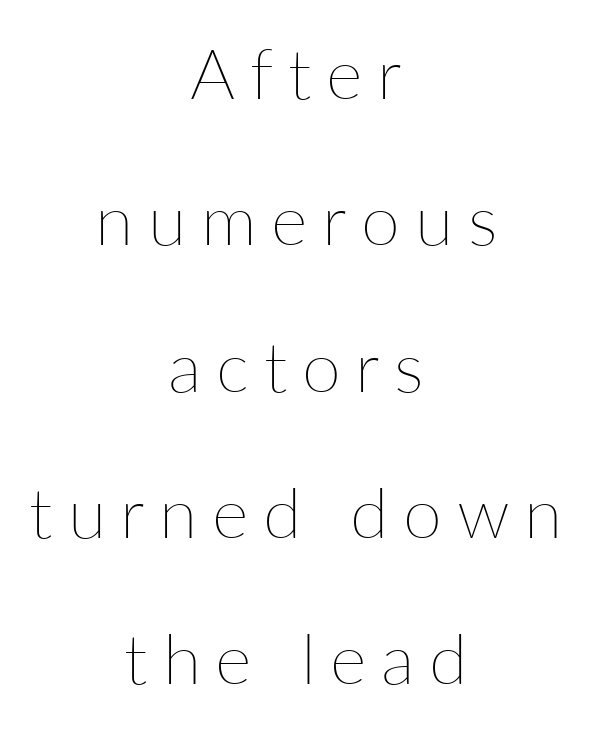
The face used here is rendered with a markedly widened letterfit. The specimen reads as upright at a glance. Quick note: underline off. The weight tops out at a normal text grade. The setting favours the middle, as headings and verse often do.
